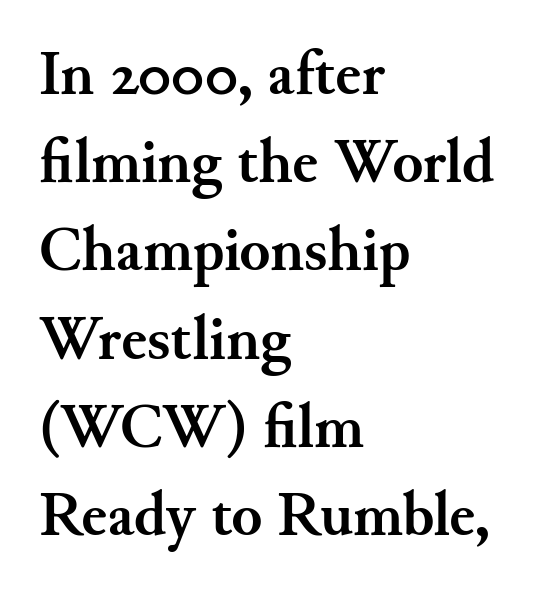
{"serif": "yes", "italic": "no", "bold": "yes", "weight": "semibold", "width": "normal", "stroke_contrast": "medium", "x_height": "small", "monospaced": "no", "underline": "no", "align": "left", "line_spacing": "normal", "line_spacing_ratio": 1.4, "letter_spacing": "normal", "letter_spacing_em": 0.0, "glyph_px": 63}
